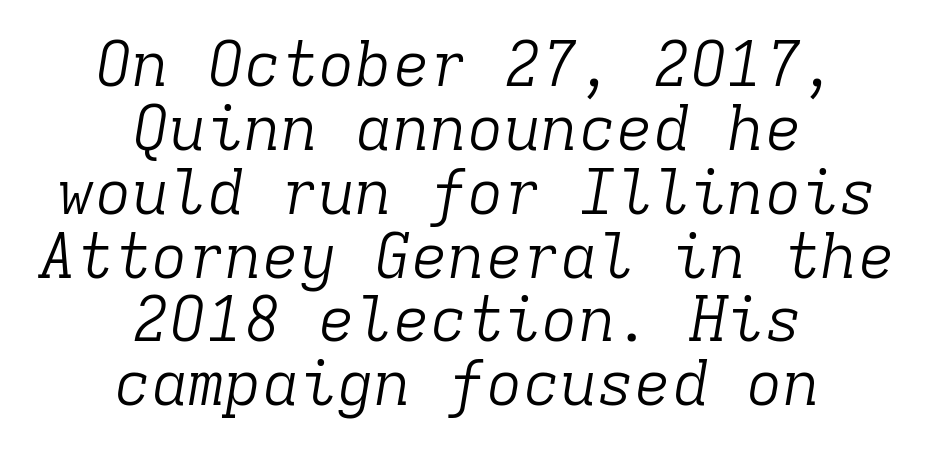
Q: Is the text bold? A: No.
Q: Is the text italic (slanted)? A: Yes, it leans right by about 9 degrees.
Q: Is the typeface a serif or a sans-serif typeface? A: Serif.
Q: Is the text underlined? A: No.
Q: How is the paragraph aligned? A: Centered.
Q: Is the spacing between letters normal or unusually wide? A: Normal.
Q: Is the spacing between lines tight, normal or loose? A: Tight.
Q: Width (condensed, normal, or wide)? A: Normal.
Q: Stroke contrast? A: Low.
Q: x-height? A: Medium.
Q: Monospaced? A: Yes.
